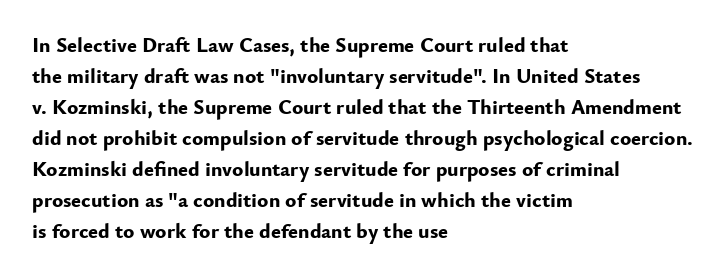
The image shows 21 px bold type, upright; set left-aligned, normal line spacing (1.48x), normal letter spacing, not underlined.
